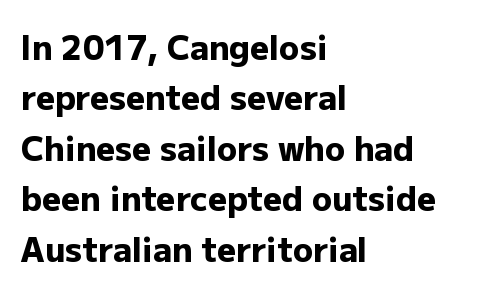
{"serif": "no", "italic": "no", "bold": "yes", "weight": "heavy", "width": "normal", "stroke_contrast": "low", "x_height": "medium", "monospaced": "no", "underline": "no", "align": "left", "line_spacing": "normal", "line_spacing_ratio": 1.53, "letter_spacing": "normal", "letter_spacing_em": 0.0, "glyph_px": 33}
